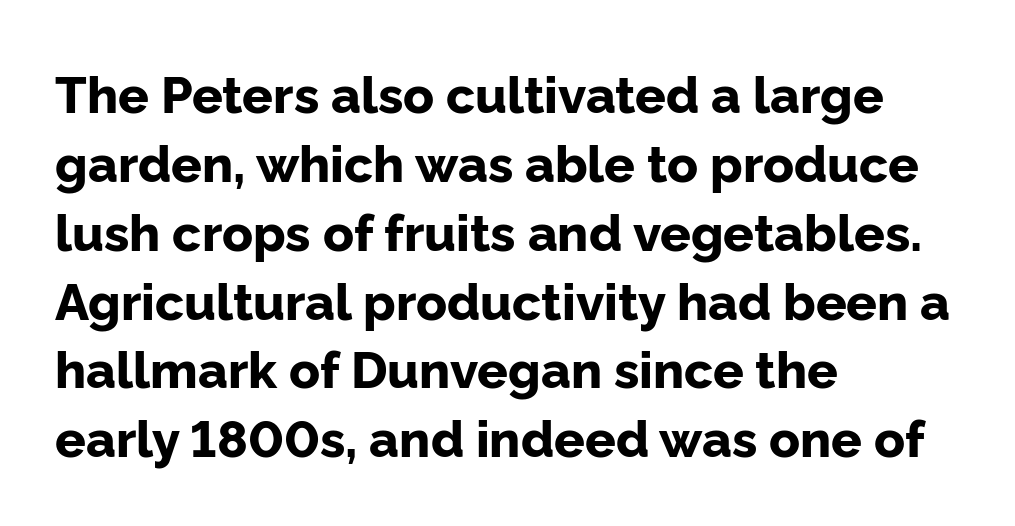
The image shows 51 px bold sans-serif type, upright; set left-aligned, normal line spacing (1.35x), normal letter spacing, not underlined; low stroke contrast and a medium x-height.
